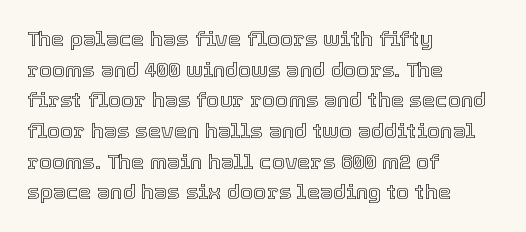
{"italic": "no", "underline": "no", "align": "left", "line_spacing": "normal", "line_spacing_ratio": 1.46, "letter_spacing": "normal", "letter_spacing_em": 0.0, "glyph_px": 21}
